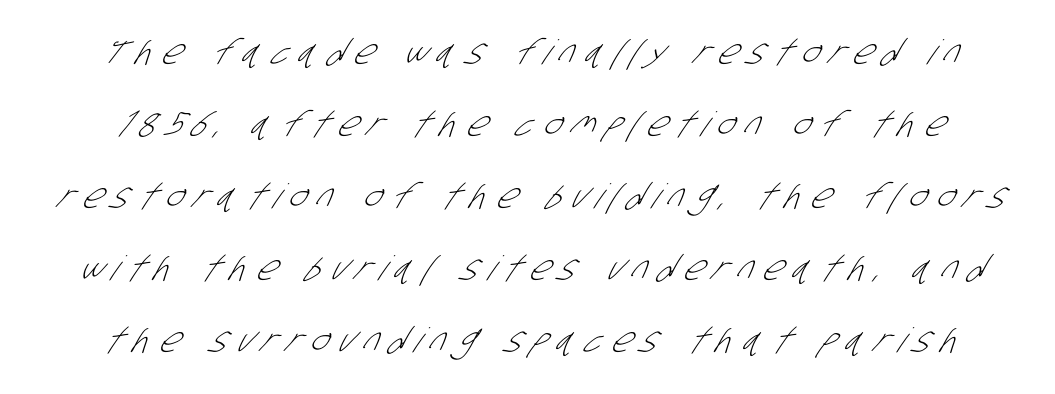
Q: Is the text bold? A: No.
Q: Is the typeface a serif or a sans-serif typeface? A: Sans-serif.
Q: Is the text underlined? A: No.
Q: Is the spacing between letters normal or unusually wide? A: Unusually wide.
Q: Is the spacing between lines tight, normal or loose? A: Loose.
Q: Width (condensed, normal, or wide)? A: Condensed.
Q: Stroke contrast? A: Low.
Q: x-height? A: Large.
Q: Monospaced? A: No.
